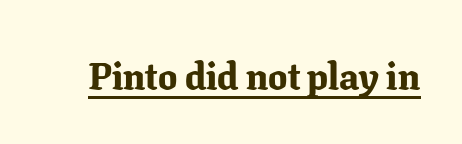
The image shows 38 px bold serif type, upright; set normal letter spacing, underlined; low stroke contrast and a medium x-height.
